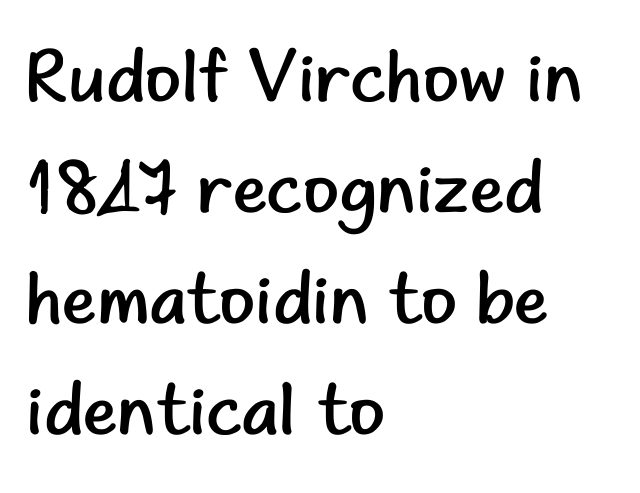
Q: Is the text bold? A: No.
Q: Is the text italic (slanted)? A: No, it is upright.
Q: Is the typeface a serif or a sans-serif typeface? A: Sans-serif.
Q: Is the text underlined? A: No.
Q: How is the paragraph aligned? A: Left-aligned.
Q: Is the spacing between letters normal or unusually wide? A: Normal.
Q: Is the spacing between lines tight, normal or loose? A: Normal.
Q: Width (condensed, normal, or wide)? A: Normal.
Q: Stroke contrast? A: Low.
Q: x-height? A: Small.
Q: Monospaced? A: No.
